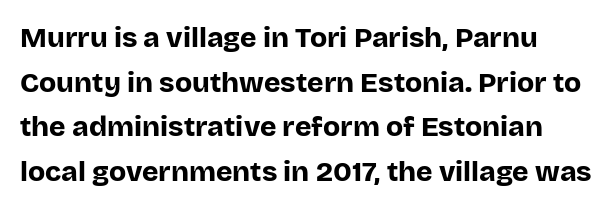
Q: Is the text bold? A: Yes.
Q: Is the text italic (slanted)? A: No, it is upright.
Q: Is the typeface a serif or a sans-serif typeface? A: Sans-serif.
Q: Is the text underlined? A: No.
Q: Is the spacing between letters normal or unusually wide? A: Normal.
Q: Is the spacing between lines tight, normal or loose? A: Normal.
Q: Width (condensed, normal, or wide)? A: Normal.
Q: Stroke contrast? A: Low.
Q: x-height? A: Large.
Q: Monospaced? A: No.
